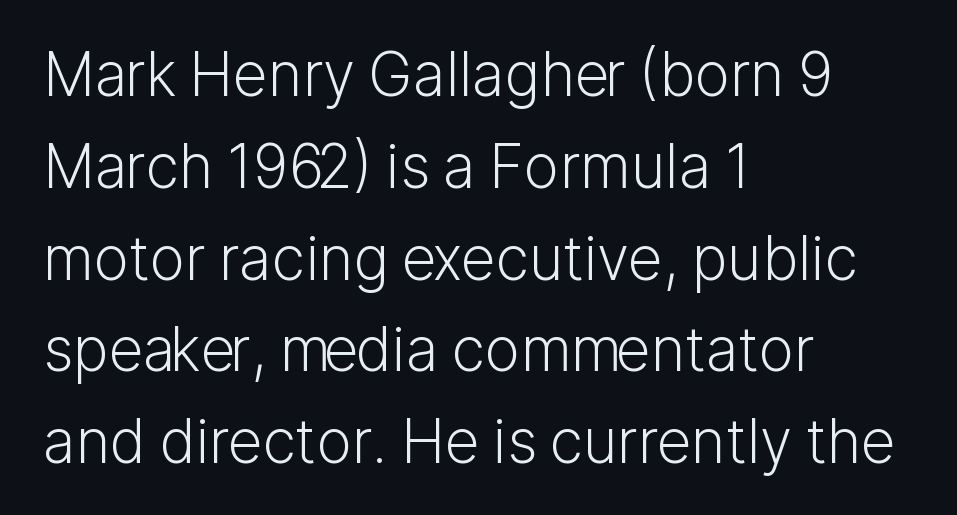
{"serif": "no", "italic": "no", "bold": "no", "weight": "light", "width": "normal", "stroke_contrast": "low", "x_height": "medium", "monospaced": "no", "underline": "no", "align": "left", "line_spacing": "normal", "line_spacing_ratio": 1.53, "letter_spacing": "normal", "letter_spacing_em": 0.0, "glyph_px": 60}
